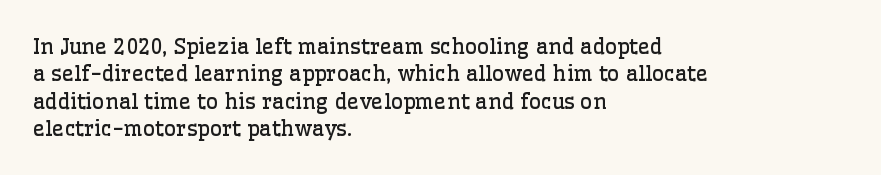
The image shows 21 px text type, upright; set left-aligned, normal line spacing (1.3x), normal letter spacing, not underlined.
